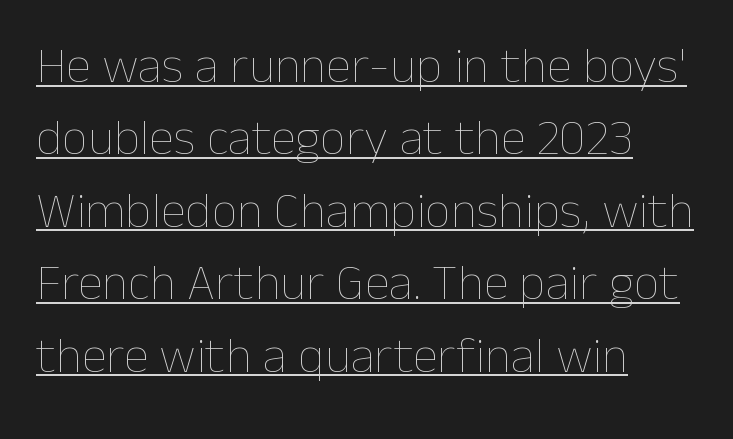
A continuous stroke trails under the words, as in a hyperlink. The passage shown stacks its lines at a standard gap. Every row of glyphs begins at an identical x-position on the left. Do the letters lean? They stand straight. Do the characters align in a grid? No, the font is proportional.
